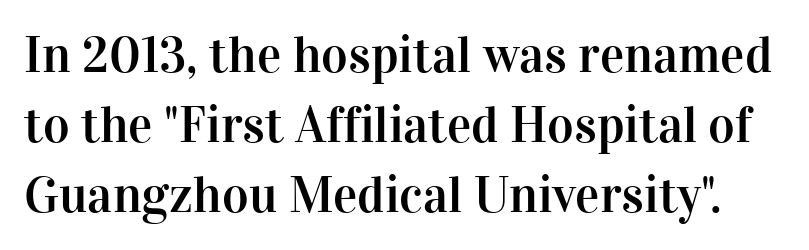
The image shows 51 px serif type, upright; set normal line spacing (1.37x), normal letter spacing, not underlined; high stroke contrast and a medium x-height.
